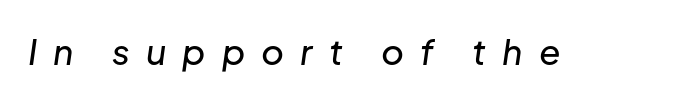
The image shows 35 px text type, italic (leaning right); set unusually wide letter spacing (+0.46 em), not underlined; low stroke contrast and a medium x-height.
